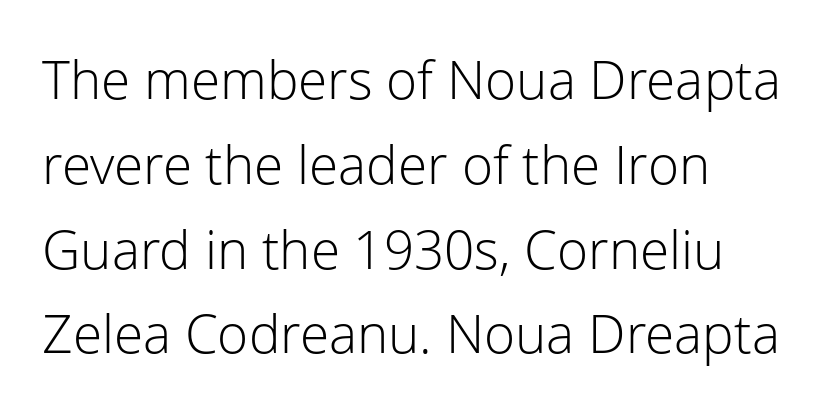
The image shows 53 px light sans-serif type, upright; set normal line spacing (1.6x), normal letter spacing, not underlined; low stroke contrast and a medium x-height.
